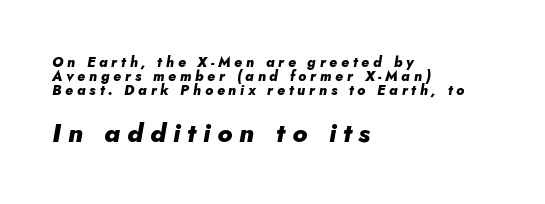
Q: Is the text bold? A: Yes.
Q: Is the text italic (slanted)? A: Yes, it leans right by about 10 degrees.
Q: Is the text underlined? A: No.
Q: How is the paragraph aligned? A: Left-aligned.
Q: Is the spacing between letters normal or unusually wide? A: Unusually wide.
Q: Is the spacing between lines tight, normal or loose? A: Tight.
Q: Which block of text is set in a larger size, the first (top) or the second (bottom)? A: The second (bottom) one.
